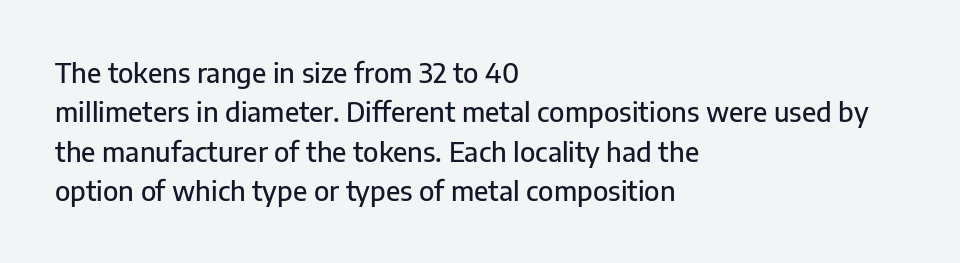
The image shows 27 px text type, upright; set left-aligned, normal line spacing (1.46x), normal letter spacing, not underlined.
